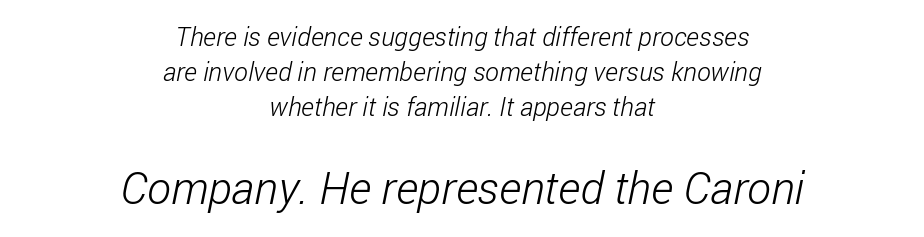
Q: Is the text bold? A: No.
Q: Is the typeface a serif or a sans-serif typeface? A: Sans-serif.
Q: Is the text underlined? A: No.
Q: How is the paragraph aligned? A: Centered.
Q: Is the spacing between letters normal or unusually wide? A: Normal.
Q: Is the spacing between lines tight, normal or loose? A: Normal.
Q: Which block of text is set in a larger size, the first (top) or the second (bottom)? A: The second (bottom) one.
Q: Width (condensed, normal, or wide)? A: Condensed.
Q: Stroke contrast? A: Low.
Q: x-height? A: Medium.
Q: Monospaced? A: No.
